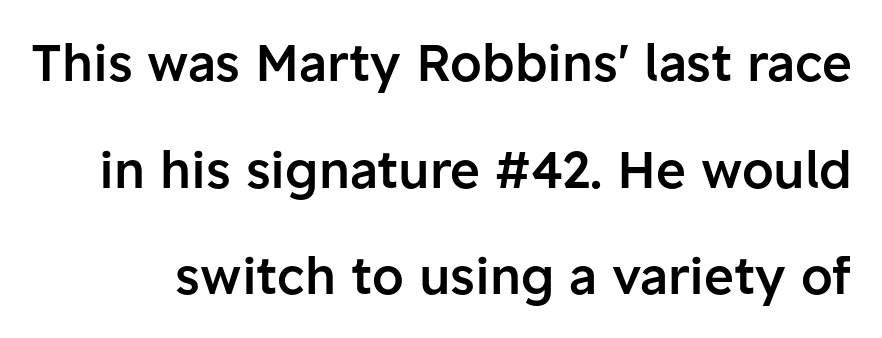
The image shows 51 px semibold sans-serif type, upright; set loose line spacing (2.09x), normal letter spacing, not underlined; low stroke contrast and a medium x-height.
